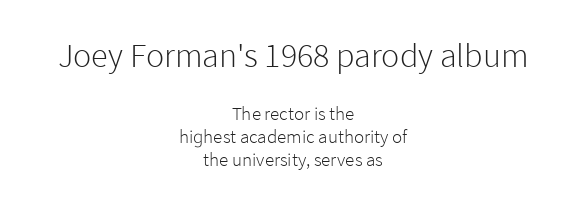
No letter is thick-stroked: the sample isn't bold. Larger block? The one above; the one below is distinctly smaller. Ordinary non-slanted type is in use. Nothing unusual about the tracking: characters are spaced as the font intends.
